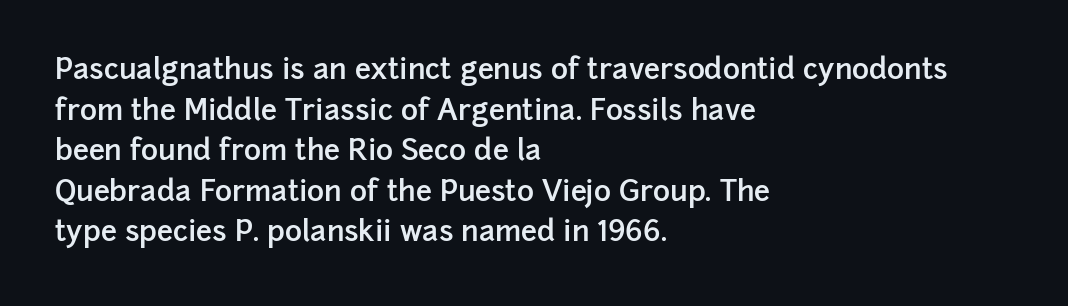
Q: Is the text bold? A: Semi-bold.
Q: Is the text italic (slanted)? A: No, it is upright.
Q: Is the typeface a serif or a sans-serif typeface? A: Sans-serif.
Q: Is the text underlined? A: No.
Q: How is the paragraph aligned? A: Left-aligned.
Q: Is the spacing between letters normal or unusually wide? A: Normal.
Q: Is the spacing between lines tight, normal or loose? A: Normal.
Q: Width (condensed, normal, or wide)? A: Normal.
Q: Stroke contrast? A: Low.
Q: x-height? A: Medium.
Q: Monospaced? A: No.
